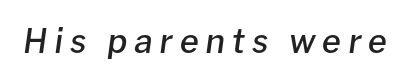
The image shows 34 px semibold type, italic (leaning right); set unusually wide letter spacing (+0.2 em), not underlined; low stroke contrast and a medium x-height.
